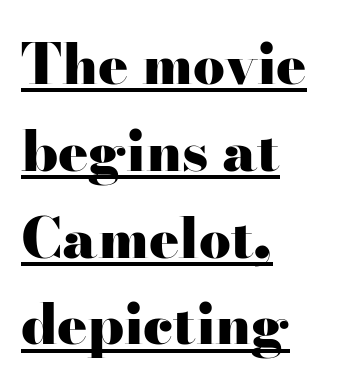
Q: Is the text bold? A: Yes.
Q: Is the text italic (slanted)? A: No, it is upright.
Q: Is the typeface a serif or a sans-serif typeface? A: Serif.
Q: Is the text underlined? A: Yes.
Q: How is the paragraph aligned? A: Left-aligned.
Q: Is the spacing between letters normal or unusually wide? A: Normal.
Q: Is the spacing between lines tight, normal or loose? A: Normal.
Q: Width (condensed, normal, or wide)? A: Wide.
Q: Stroke contrast? A: High.
Q: x-height? A: Small.
Q: Monospaced? A: No.
